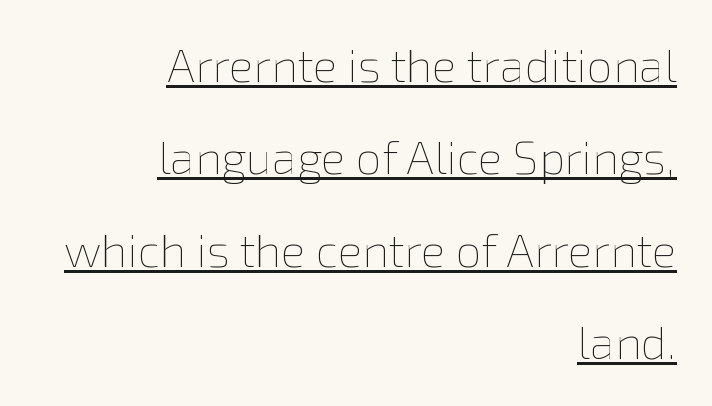
Is the letter spacing exaggerated? No — it looks like the ordinary default. Varying glyph widths throughout — classic text-font behaviour. Bold? No — there's no thickening of the strokes. These lines stand farther apart than default settings would place them. Typeset ragged left — the right edge is the straight one.
